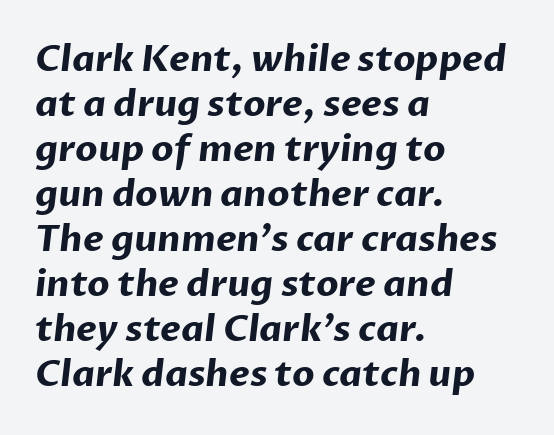
Q: Is the text bold? A: Yes.
Q: Is the typeface a serif or a sans-serif typeface? A: Sans-serif.
Q: Is the text underlined? A: No.
Q: How is the paragraph aligned? A: Left-aligned.
Q: Is the spacing between letters normal or unusually wide? A: Normal.
Q: Is the spacing between lines tight, normal or loose? A: Normal.
Q: Width (condensed, normal, or wide)? A: Normal.
Q: Stroke contrast? A: Low.
Q: x-height? A: Medium.
Q: Monospaced? A: No.
